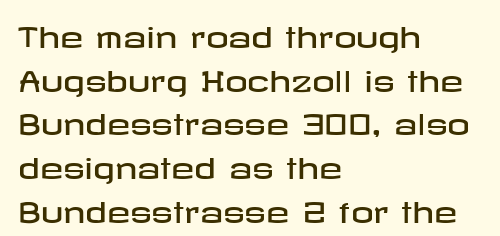
If you drew a line through each stem, it would be perfectly vertical. Is the block centered? No — it sits flush against the left margin. If you measured baseline to baseline, you'd find a middling distance. Each row of text sits above clean, open space. Note: no serifs on the glyphs. The rendering keeps characters at their native spacing.
